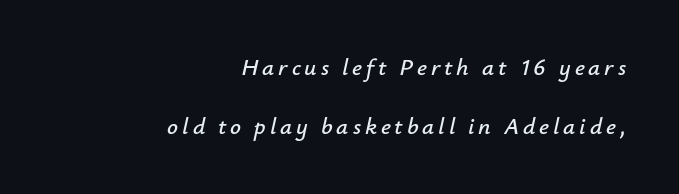
These lines were composed using italics. The passage is arranged like a letterhead date or caption credit — flush right. Baseline-to-baseline distance is far greater than the letter height. The area under the type is left untouched.
